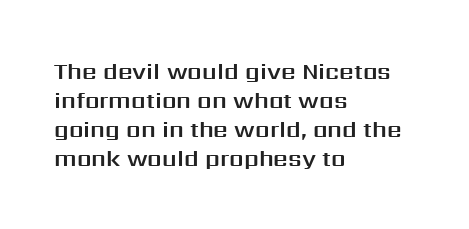
Posture: straight, roman, zero tilt. The passage shown is not underscored anywhere. The rendering anchors every line to the left-hand side. The gaps between neighbouring characters are ordinary and unremarkable.
